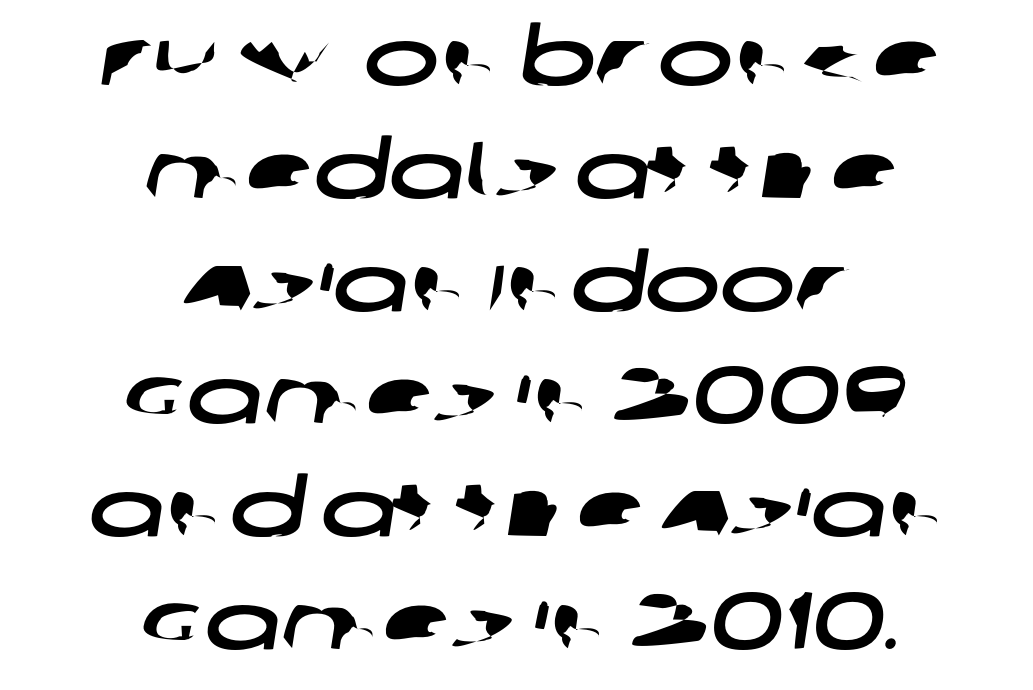
{"serif": "no", "width": "wide", "stroke_contrast": "low", "x_height": "large", "monospaced": "no", "underline": "no", "align": "center", "line_spacing": "normal", "line_spacing_ratio": 1.41, "letter_spacing": "normal", "letter_spacing_em": 0.0, "glyph_px": 80}
